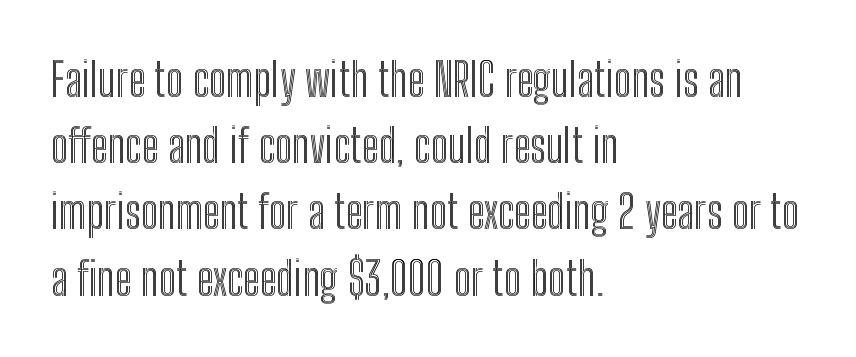
{"italic": "no", "width": "condensed", "x_height": "medium", "monospaced": "no", "underline": "no", "align": "left", "line_spacing": "normal", "line_spacing_ratio": 1.44, "letter_spacing": "normal", "letter_spacing_em": 0.0, "glyph_px": 46}
